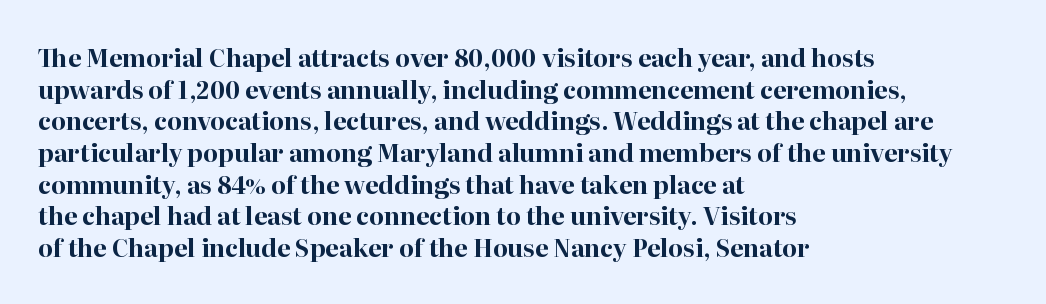
Honestly, the letter spacing is just normal — you wouldn't notice it. One glance says typical: line gaps are just what's usual. These lines stack with their left ends in a neat column. The type sits square on the baseline with zero lean. Descender tails drop into unmarked territory. How heavy is the stroke? Heavy — this is a bold.
